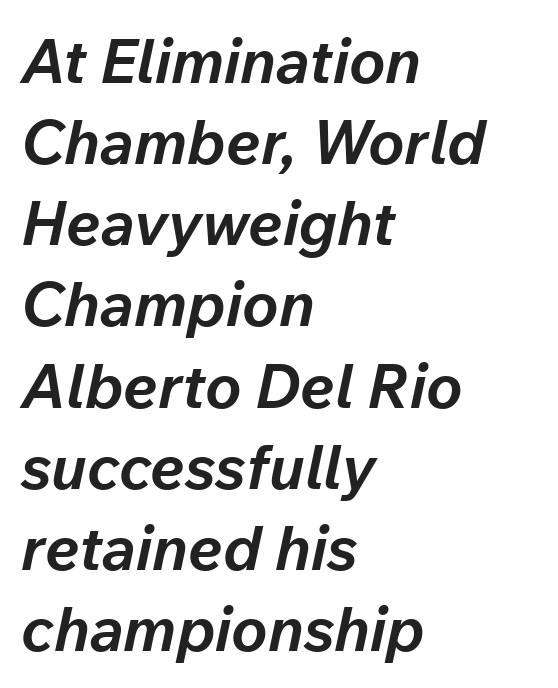
The image shows 61 px bold type, italic (leaning right); set left-aligned, normal line spacing (1.33x), normal letter spacing, not underlined; low stroke contrast and a medium x-height.
